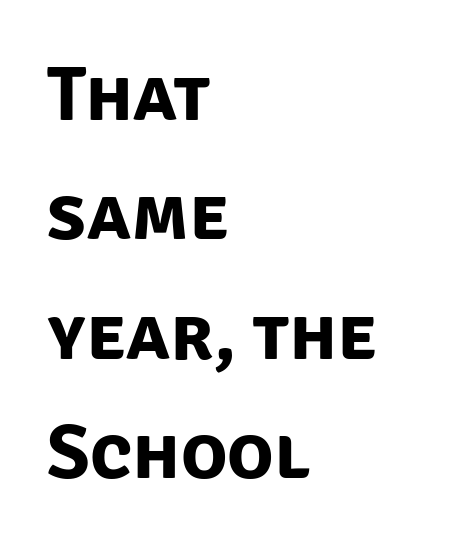
Q: Is the text bold? A: Yes.
Q: Is the typeface a serif or a sans-serif typeface? A: Sans-serif.
Q: Is the text underlined? A: No.
Q: How is the paragraph aligned? A: Left-aligned.
Q: Is the spacing between letters normal or unusually wide? A: Normal.
Q: Is the spacing between lines tight, normal or loose? A: Normal.
Q: Width (condensed, normal, or wide)? A: Normal.
Q: Stroke contrast? A: Low.
Q: x-height? A: Large.
Q: Monospaced? A: No.
